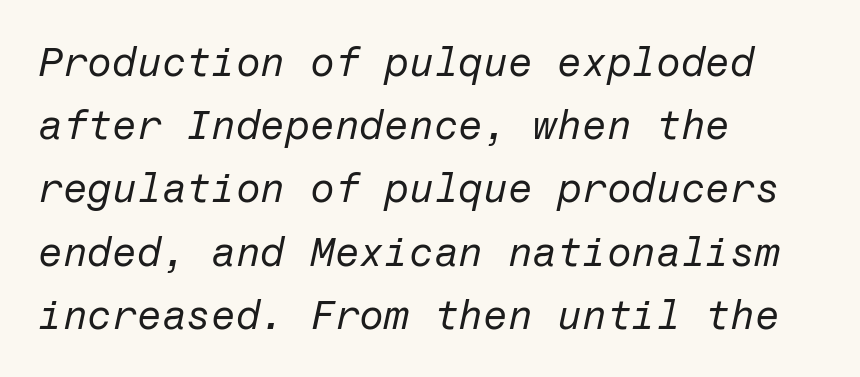
Quick note: italic. Layout note: lines flush left. Regular leading. Look at the tracking — it's just the regular setting, nothing added.
